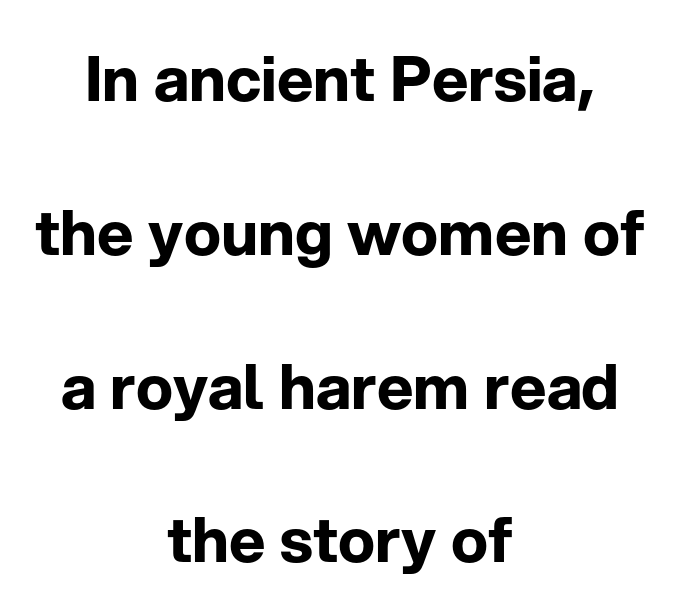
{"serif": "no", "italic": "no", "bold": "yes", "weight": "bold", "width": "normal", "stroke_contrast": "low", "x_height": "medium", "monospaced": "no", "underline": "no", "align": "center", "line_spacing": "loose", "line_spacing_ratio": 2.48, "letter_spacing": "normal", "letter_spacing_em": 0.0, "glyph_px": 62}
